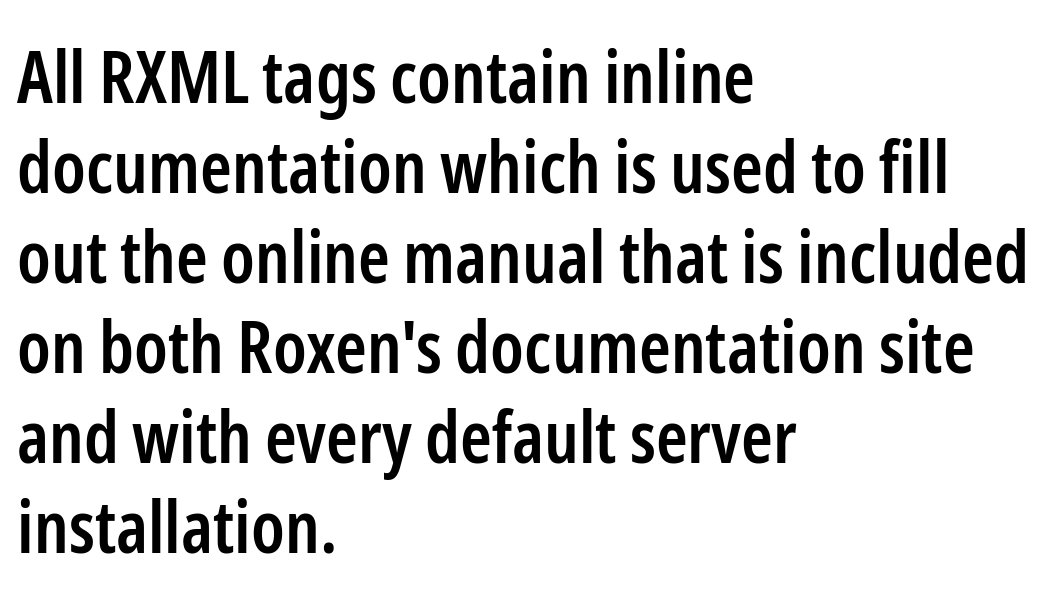
The image shows 72 px semibold, condensed sans-serif type, upright; set left-aligned, normal line spacing (1.25x), normal letter spacing, not underlined; low stroke contrast and a medium x-height.
